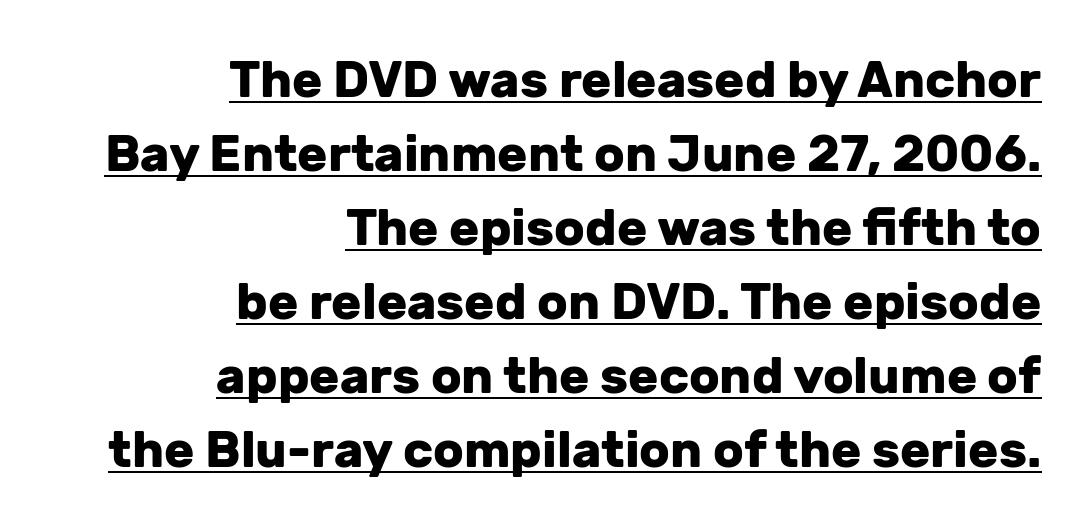
Each word holds together tightly as a unit, with standard inter-letter gaps. Leftover space on each line is placed entirely before the opening word. A normal amount of white space separates one row of letters from the next. Typesetter's note: full bold, strokes at maximum text heaviness. Varying glyph widths throughout — classic text-font behaviour.
